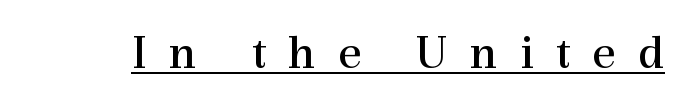
Q: Is the text bold? A: No.
Q: Is the text italic (slanted)? A: No, it is upright.
Q: Is the typeface a serif or a sans-serif typeface? A: Serif.
Q: Is the text underlined? A: Yes.
Q: Is the spacing between letters normal or unusually wide? A: Unusually wide.
Q: Width (condensed, normal, or wide)? A: Normal.
Q: x-height? A: Medium.
Q: Monospaced? A: No.
